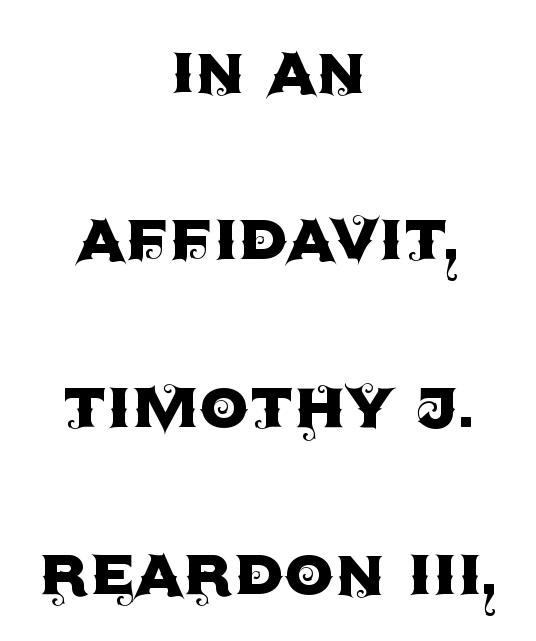
A bare baseline throughout the passage. Note the varied advance widths — an 'i' is clearly narrower than an 'm'. The designer dialed line spacing up above the default. Is this a sans? Yes — the strokes have no serifs.
